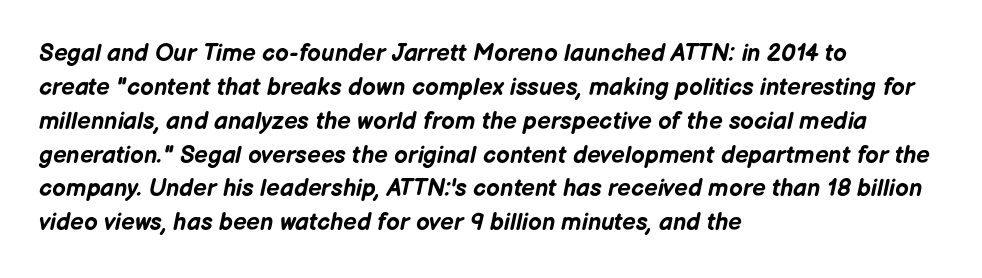
Each row of text sits above clean, open space. Characters are canted at an angle relative to the baseline's perpendicular. Every letter is thick-stroked: bold, no question. This sample keeps an unexceptional amount of space between lines.
